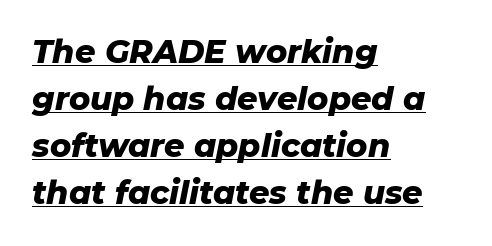
Q: Is the text bold? A: Yes.
Q: Is the text italic (slanted)? A: Yes, it leans right by about 11 degrees.
Q: Is the text underlined? A: Yes.
Q: How is the paragraph aligned? A: Left-aligned.
Q: Is the spacing between letters normal or unusually wide? A: Normal.
Q: Is the spacing between lines tight, normal or loose? A: Normal.
Q: Width (condensed, normal, or wide)? A: Normal.
Q: Stroke contrast? A: Low.
Q: x-height? A: Medium.
Q: Monospaced? A: No.
